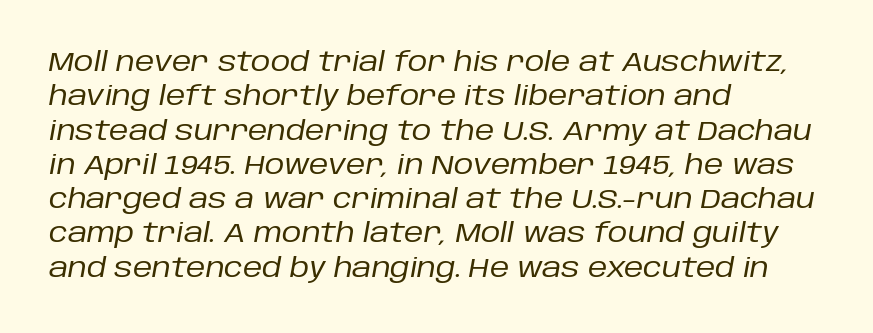
The image shows 27 px text type, italic (leaning right); set left-aligned, normal line spacing (1.27x), normal letter spacing, not underlined.
